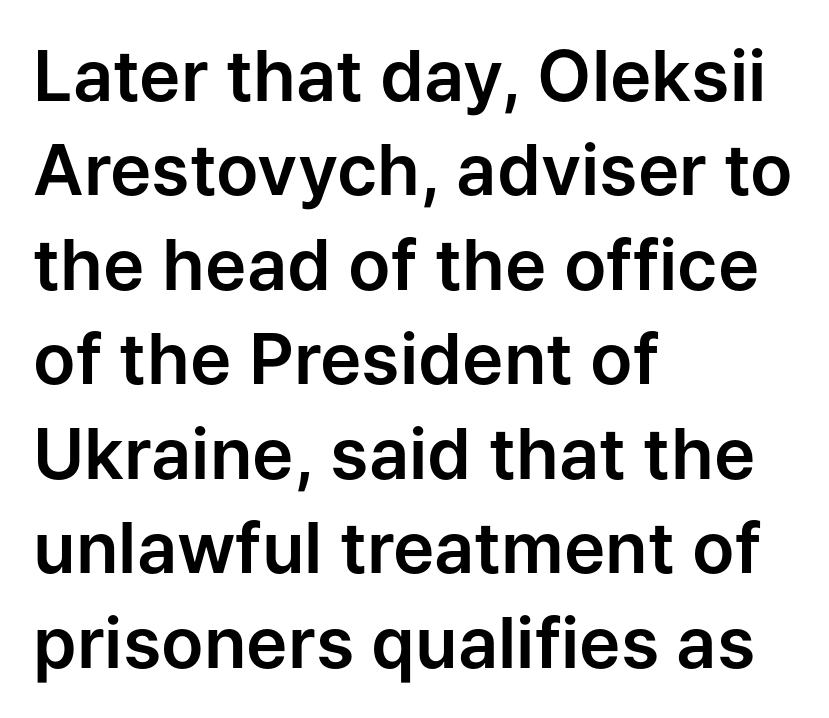
Q: Is the text italic (slanted)? A: No, it is upright.
Q: Is the typeface a serif or a sans-serif typeface? A: Sans-serif.
Q: Is the text underlined? A: No.
Q: How is the paragraph aligned? A: Left-aligned.
Q: Is the spacing between letters normal or unusually wide? A: Normal.
Q: Is the spacing between lines tight, normal or loose? A: Normal.
Q: Width (condensed, normal, or wide)? A: Normal.
Q: Stroke contrast? A: Low.
Q: x-height? A: Medium.
Q: Monospaced? A: No.
